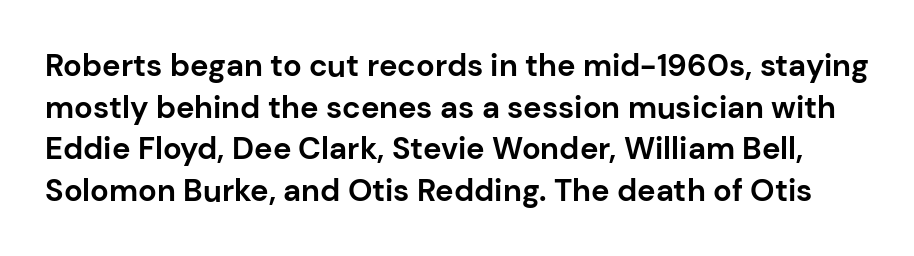
Q: Is the text bold? A: Yes.
Q: Is the text italic (slanted)? A: No, it is upright.
Q: Is the typeface a serif or a sans-serif typeface? A: Sans-serif.
Q: Is the text underlined? A: No.
Q: Is the spacing between letters normal or unusually wide? A: Normal.
Q: Is the spacing between lines tight, normal or loose? A: Normal.
Q: Width (condensed, normal, or wide)? A: Normal.
Q: Stroke contrast? A: Low.
Q: x-height? A: Medium.
Q: Monospaced? A: No.
